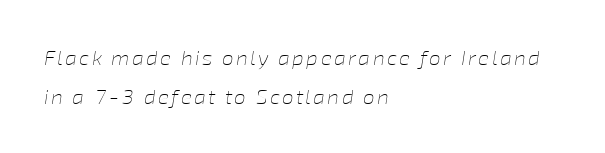
The area under the type is left untouched. Does the copy run flush right? No — it runs flush left. Stems and bowls with no extra thickness — not bold. Would a proofreader flag this as italicized? Yes.
